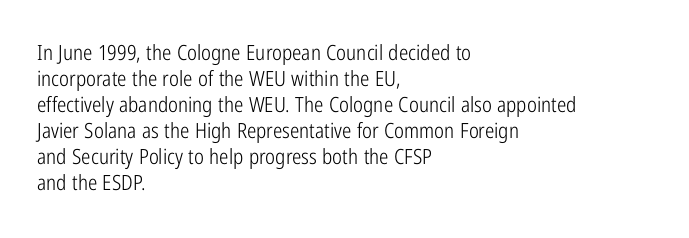
The typography opts for an upright posture over an oblique one. Unmarked baselines from the first word to the last. Students, note that the glyphs here touch the page at normal intervals. Which margin do the lines hug? The left one — the right edge is uneven. The typesetting does not lean heavy: it is not bold.
